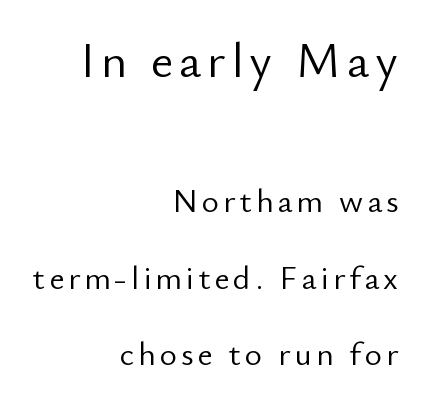
{"serif": "no", "italic": "no", "bold": "no", "weight": "light", "width": "normal", "stroke_contrast": "low", "x_height": "small", "monospaced": "no", "underline": "no", "align": "right", "line_spacing": "loose", "line_spacing_ratio": 2.31, "larger_block": "first", "size_ratio": 1.48, "glyph_px": 49}
